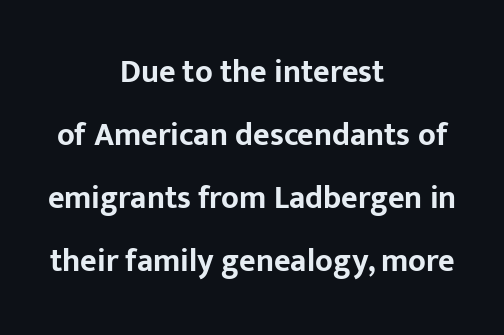
{"serif": "no", "italic": "no", "bold": "yes", "weight": "bold", "width": "normal", "stroke_contrast": "low", "x_height": "medium", "monospaced": "no", "underline": "no", "align": "center", "line_spacing": "loose", "line_spacing_ratio": 1.97, "letter_spacing": "normal", "letter_spacing_em": 0.0, "glyph_px": 32}
